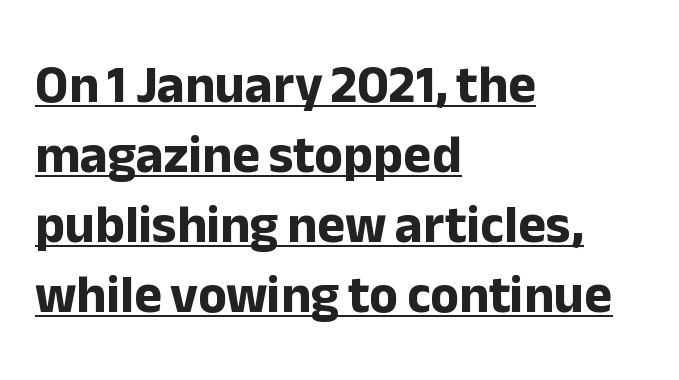
{"serif": "no", "italic": "no", "bold": "yes", "weight": "bold", "width": "normal", "stroke_contrast": "low", "x_height": "medium", "monospaced": "no", "underline": "yes", "align": "left", "line_spacing": "normal", "line_spacing_ratio": 1.32, "letter_spacing": "normal", "letter_spacing_em": 0.0, "glyph_px": 53}
